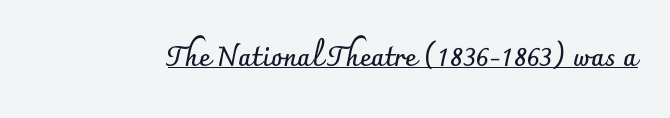
{"bold": "yes", "underline": "yes", "letter_spacing": "normal", "letter_spacing_em": 0.0, "glyph_px": 27}
